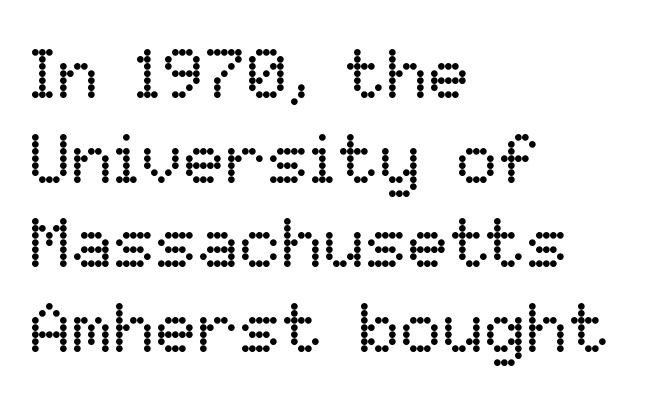
The image shows 70 px regular-weight type, upright; set left-aligned, line spacing 1.21x, normal letter spacing, not underlined; low stroke contrast and a medium x-height.
